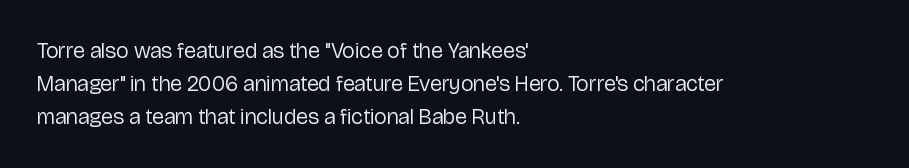
{"italic": "no", "bold": "no", "underline": "no", "align": "left", "line_spacing": "normal", "line_spacing_ratio": 1.51, "letter_spacing": "normal", "letter_spacing_em": 0.0, "glyph_px": 22}
